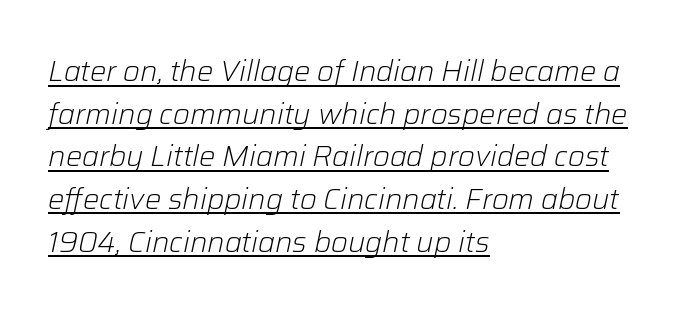
{"italic": "yes", "lean": "right", "slant_degrees": 12, "bold": "no", "weight": "light", "width": "normal", "stroke_contrast": "low", "x_height": "medium", "monospaced": "no", "underline": "yes", "align": "left", "line_spacing": "normal", "line_spacing_ratio": 1.47, "letter_spacing": "normal", "letter_spacing_em": 0.0, "glyph_px": 29}
